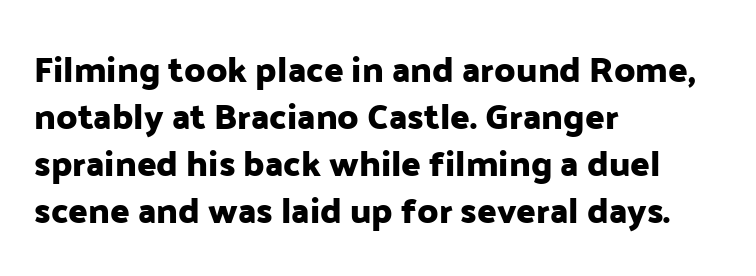
{"serif": "no", "italic": "no", "width": "normal", "stroke_contrast": "low", "x_height": "medium", "monospaced": "no", "underline": "no", "align": "left", "line_spacing": "normal", "line_spacing_ratio": 1.31, "letter_spacing": "normal", "letter_spacing_em": 0.0, "glyph_px": 36}
